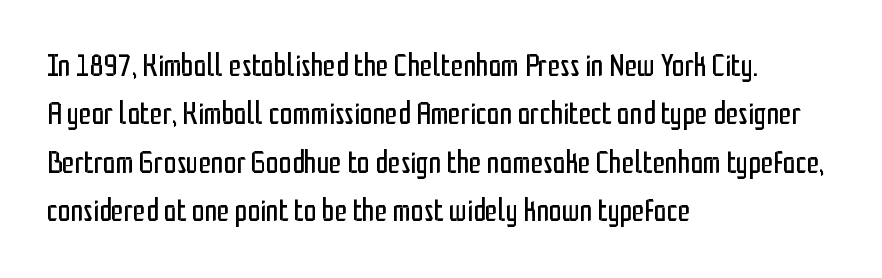
The image shows 32 px regular-weight, condensed sans-serif type, upright; set left-aligned, normal line spacing (1.51x), normal letter spacing, not underlined; low stroke contrast and a medium x-height.
